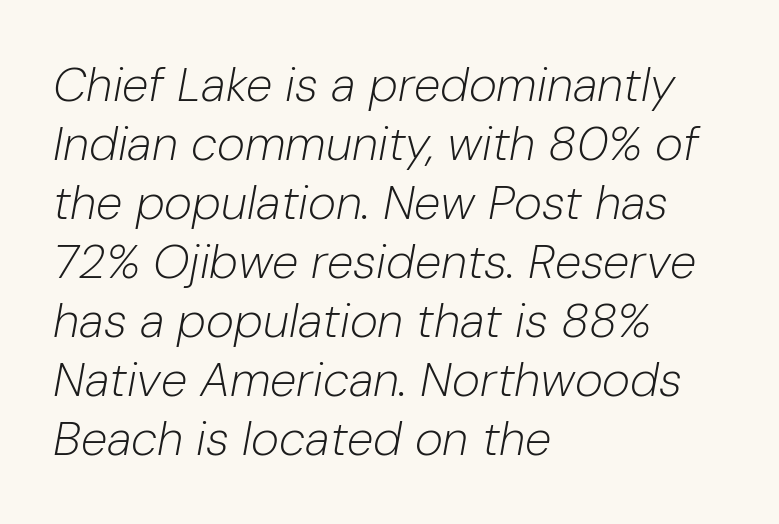
Q: Is the text bold? A: No.
Q: Is the text italic (slanted)? A: Yes, it leans right by about 10 degrees.
Q: Is the text underlined? A: No.
Q: How is the paragraph aligned? A: Left-aligned.
Q: Is the spacing between letters normal or unusually wide? A: Normal.
Q: Width (condensed, normal, or wide)? A: Normal.
Q: Stroke contrast? A: Low.
Q: x-height? A: Medium.
Q: Monospaced? A: No.
